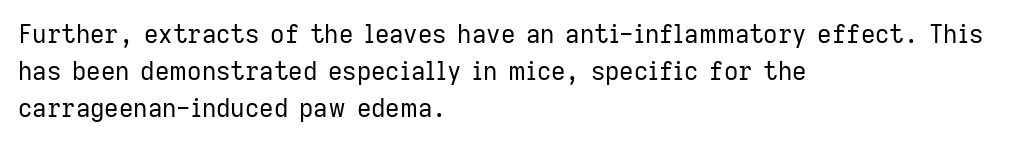
Q: Is the text bold? A: No.
Q: Is the text italic (slanted)? A: No, it is upright.
Q: Is the text underlined? A: No.
Q: How is the paragraph aligned? A: Left-aligned.
Q: Is the spacing between letters normal or unusually wide? A: Normal.
Q: Is the spacing between lines tight, normal or loose? A: Normal.
